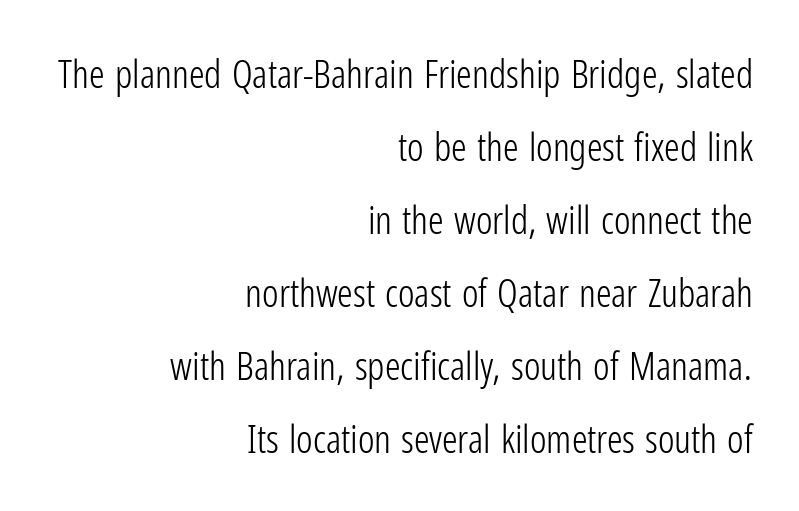
This sample has the flowing, uneven cadence of proportional lettering. In terms of letterform style, serifs are entirely absent. On a weight scale, this lands at 450 or below. The gaps between neighbouring characters are ordinary and unremarkable. Leftover space on each line is placed entirely before the opening word. Quick note: underline off.
